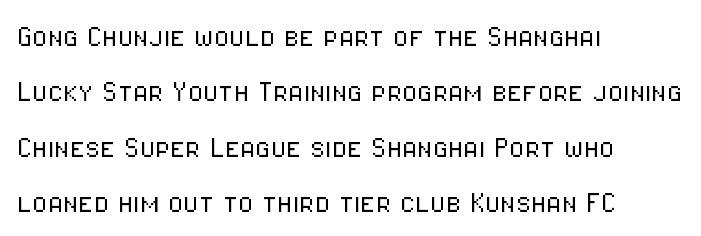
{"serif": "no", "italic": "no", "bold": "no", "weight": "light", "width": "condensed", "stroke_contrast": "low", "x_height": "medium", "monospaced": "no", "underline": "no", "align": "left", "line_spacing": "normal", "line_spacing_ratio": 1.58, "letter_spacing": "normal", "letter_spacing_em": 0.0, "glyph_px": 35}
